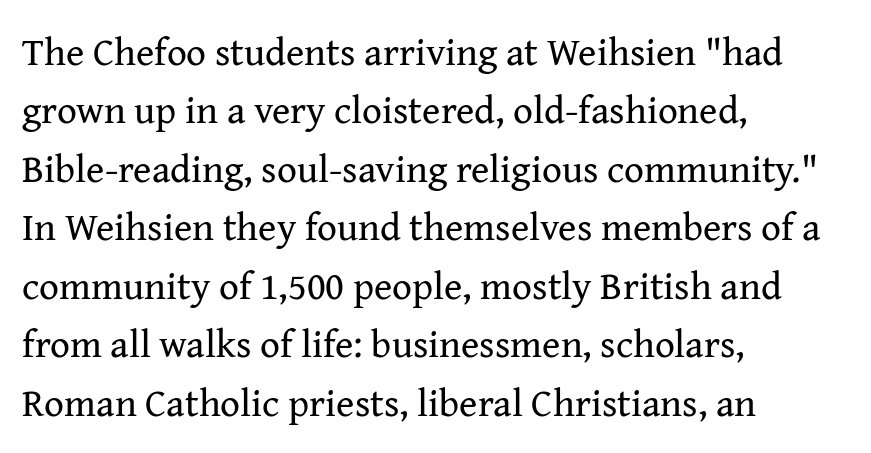
Q: Is the text bold? A: No.
Q: Is the text italic (slanted)? A: No, it is upright.
Q: Is the typeface a serif or a sans-serif typeface? A: Serif.
Q: Is the text underlined? A: No.
Q: How is the paragraph aligned? A: Left-aligned.
Q: Is the spacing between letters normal or unusually wide? A: Normal.
Q: Is the spacing between lines tight, normal or loose? A: Normal.
Q: Width (condensed, normal, or wide)? A: Normal.
Q: Stroke contrast? A: Medium.
Q: x-height? A: Medium.
Q: Monospaced? A: No.
